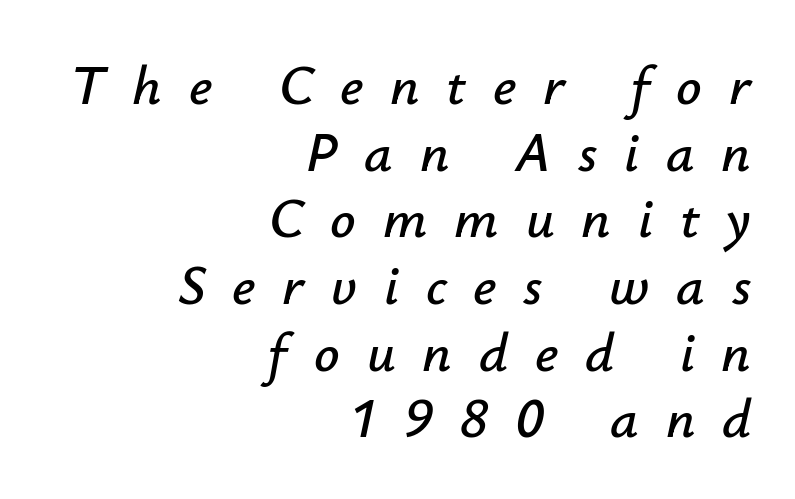
Here the designer chose a conventional face with non-uniform glyph widths. This sample uses expanded letter spacing, leaving extra air between glyphs. Just letters on the line, the space beneath them empty. The lines in this sample share a right terminus and differ only in where they begin.
